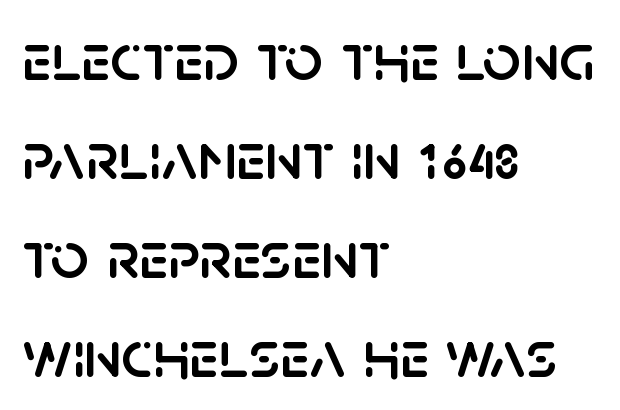
Q: Is the text italic (slanted)? A: No, it is upright.
Q: Is the typeface a serif or a sans-serif typeface? A: Sans-serif.
Q: Is the text underlined? A: No.
Q: How is the paragraph aligned? A: Left-aligned.
Q: Is the spacing between letters normal or unusually wide? A: Normal.
Q: Is the spacing between lines tight, normal or loose? A: Normal.
Q: Width (condensed, normal, or wide)? A: Normal.
Q: Stroke contrast? A: Low.
Q: x-height? A: Large.
Q: Monospaced? A: No.
